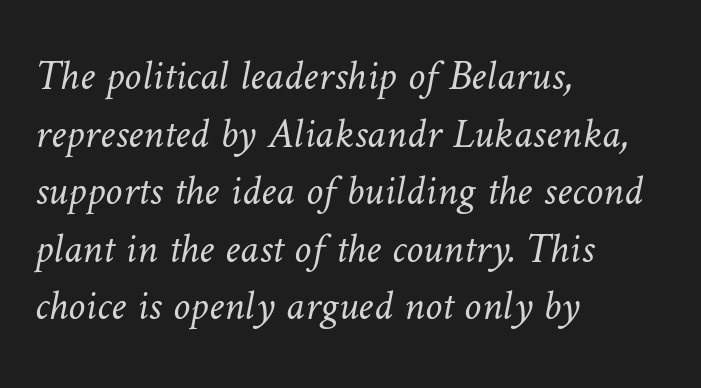
The image shows 43 px light type; set left-aligned, normal line spacing (1.34x), normal letter spacing, not underlined; low stroke contrast and a medium x-height.
